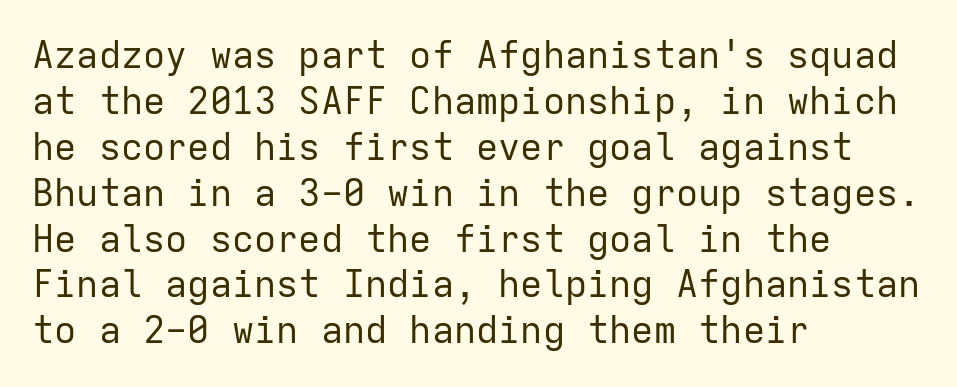
Honestly, the letter spacing is just normal — you wouldn't notice it. Which margin do the lines hug? The left one — the right edge is uneven. Bold? No — there's no thickening of the strokes. Spacing verdict: monospaced, one width for all characters. The text was rendered using a sans face with plain stroke endings.
